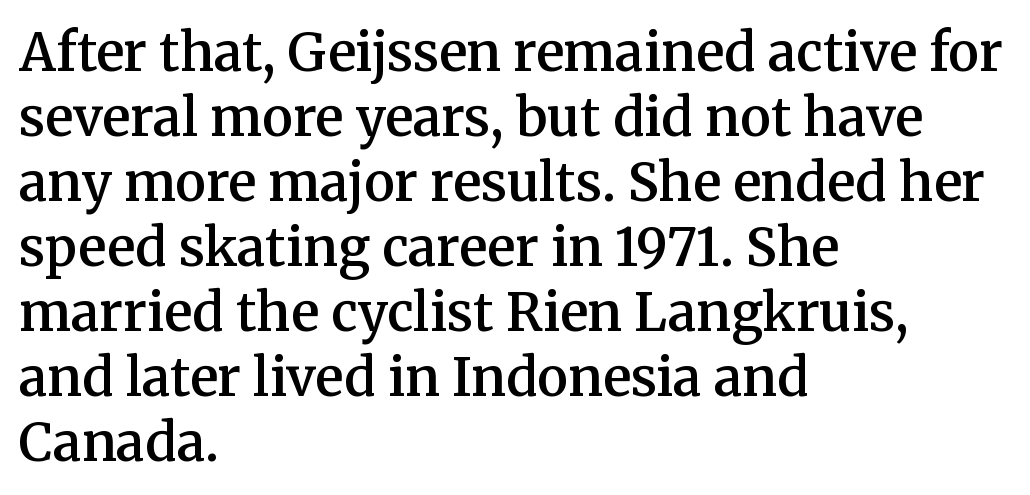
The image shows 52 px semibold serif type, upright; set left-aligned, normal line spacing (1.25x), normal letter spacing, not underlined; medium stroke contrast and a medium x-height.
